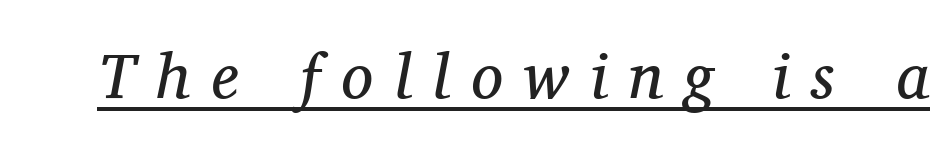
The image shows 64 px regular-weight serif type, italic (leaning right); set unusually wide letter spacing (+0.33 em), underlined; medium stroke contrast and a medium x-height.
